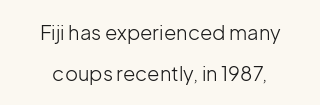
The image shows 20 px text type, upright; set loose line spacing (2.05x), normal letter spacing, not underlined.
